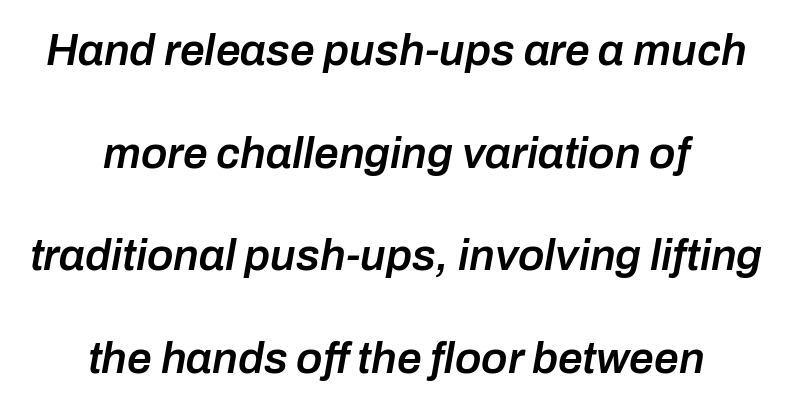
The designer dialed line spacing up above the default. No word sits above an underline. Observe the ordinary spacing: letters are neighbours, not strangers. Slanted lettering throughout. A typesetter would call this proportional, since set widths differ per character.
